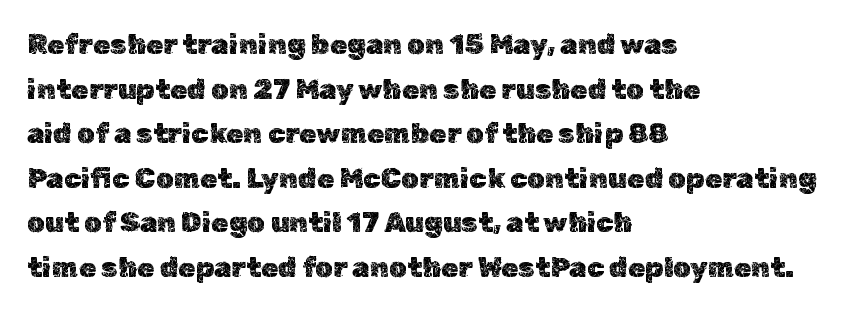
{"italic": "no", "width": "normal", "x_height": "medium", "monospaced": "no", "underline": "no", "align": "left", "line_spacing": "normal", "line_spacing_ratio": 1.59, "letter_spacing": "normal", "letter_spacing_em": 0.0, "glyph_px": 28}
